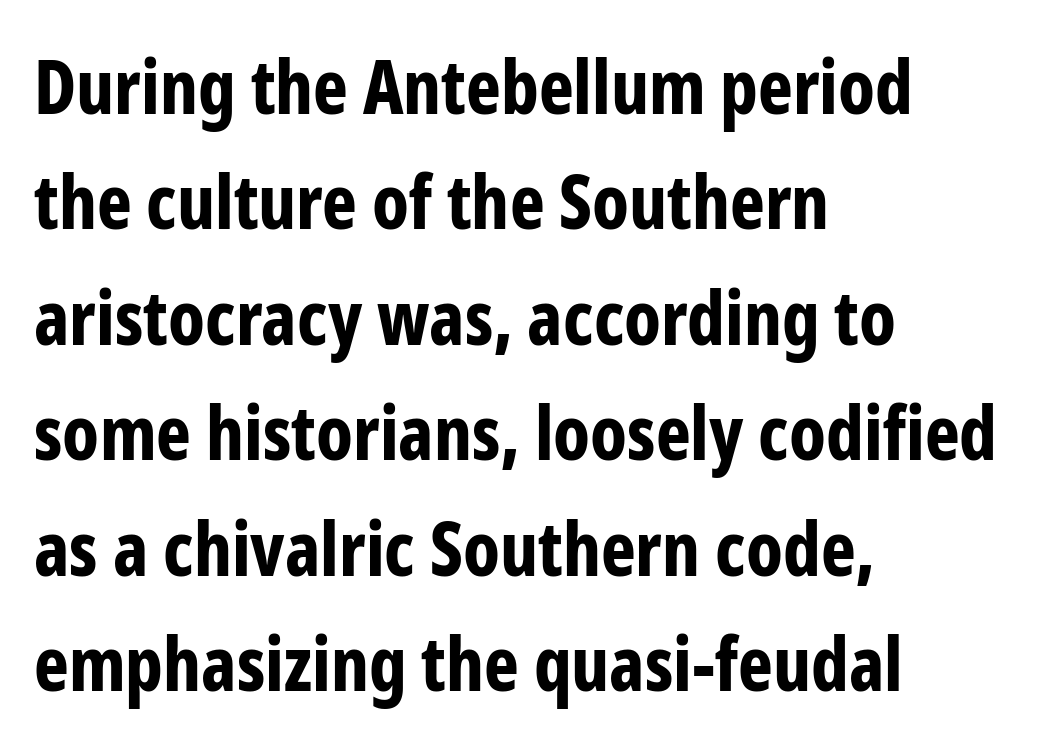
Q: Is the text bold? A: Yes.
Q: Is the text italic (slanted)? A: No, it is upright.
Q: Is the typeface a serif or a sans-serif typeface? A: Sans-serif.
Q: Is the text underlined? A: No.
Q: How is the paragraph aligned? A: Left-aligned.
Q: Is the spacing between letters normal or unusually wide? A: Normal.
Q: Is the spacing between lines tight, normal or loose? A: Normal.
Q: Width (condensed, normal, or wide)? A: Condensed.
Q: Stroke contrast? A: Low.
Q: x-height? A: Medium.
Q: Monospaced? A: No.
